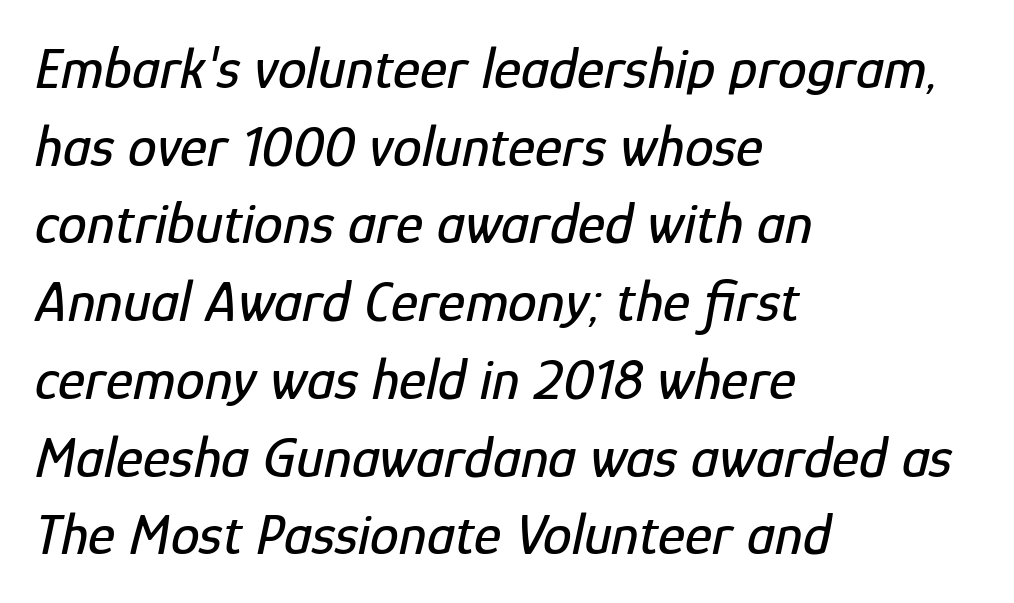
Q: Is the text italic (slanted)? A: Yes, it leans right by about 12 degrees.
Q: Is the text underlined? A: No.
Q: How is the paragraph aligned? A: Left-aligned.
Q: Is the spacing between letters normal or unusually wide? A: Normal.
Q: Is the spacing between lines tight, normal or loose? A: Normal.
Q: Width (condensed, normal, or wide)? A: Condensed.
Q: Stroke contrast? A: Low.
Q: x-height? A: Medium.
Q: Monospaced? A: No.
